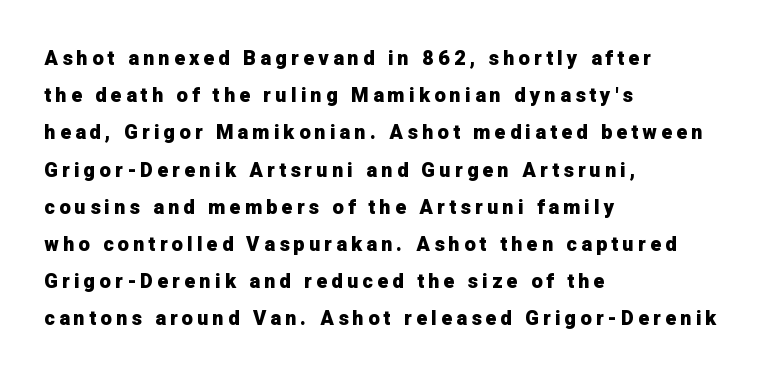
Tall strokes in this sample are plumb rather than angled. The paragraph shown leans on its left margin. Tracking value appears strongly positive — letters spread wide. Look at the stroke-to-counter ratio: heavy, a bold.
